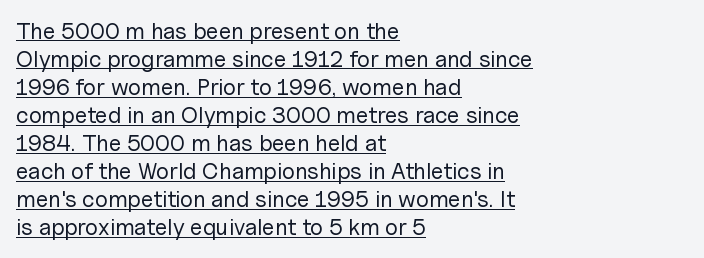
Q: Is the text bold? A: No.
Q: Is the text italic (slanted)? A: No, it is upright.
Q: Is the text underlined? A: Yes.
Q: How is the paragraph aligned? A: Left-aligned.
Q: Is the spacing between letters normal or unusually wide? A: Normal.
